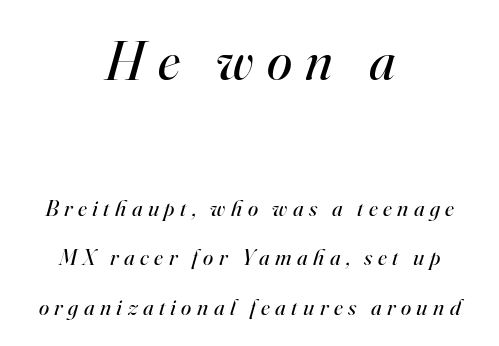
{"serif": "yes", "italic": "yes", "lean": "right", "slant_degrees": 16, "bold": "no", "weight": "regular", "width": "normal", "stroke_contrast": "high", "x_height": "small", "monospaced": "no", "underline": "no", "align": "center", "line_spacing": "loose", "line_spacing_ratio": 2.16, "letter_spacing": "wide", "letter_spacing_em": 0.24, "larger_block": "first", "size_ratio": 2.48, "glyph_px": 57}
